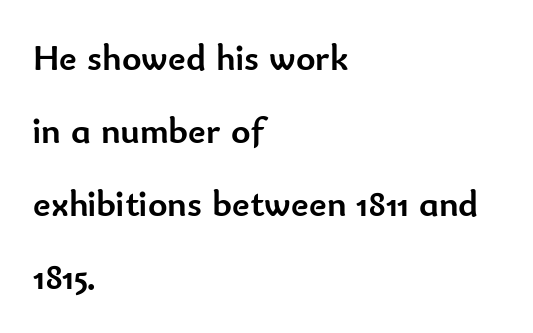
Q: Is the text bold? A: Yes.
Q: Is the text italic (slanted)? A: No, it is upright.
Q: Is the typeface a serif or a sans-serif typeface? A: Sans-serif.
Q: Is the text underlined? A: No.
Q: How is the paragraph aligned? A: Left-aligned.
Q: Is the spacing between letters normal or unusually wide? A: Normal.
Q: Is the spacing between lines tight, normal or loose? A: Loose.
Q: Width (condensed, normal, or wide)? A: Normal.
Q: Stroke contrast? A: Low.
Q: x-height? A: Small.
Q: Monospaced? A: No.
